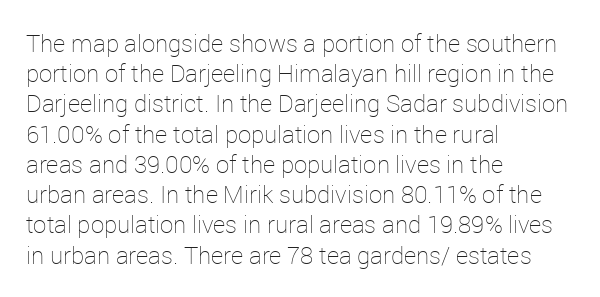
Q: Is the text bold? A: No.
Q: Is the text italic (slanted)? A: No, it is upright.
Q: Is the text underlined? A: No.
Q: How is the paragraph aligned? A: Left-aligned.
Q: Is the spacing between letters normal or unusually wide? A: Normal.
Q: Is the spacing between lines tight, normal or loose? A: Normal.
